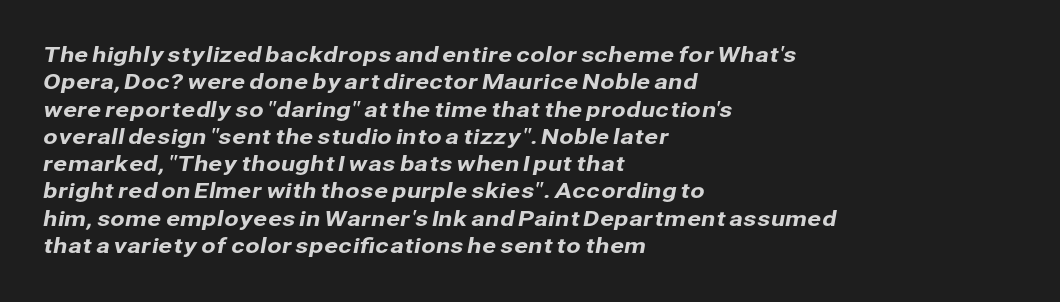
Q: Is the text underlined? A: No.
Q: How is the paragraph aligned? A: Left-aligned.
Q: Is the spacing between letters normal or unusually wide? A: Normal.
Q: Is the spacing between lines tight, normal or loose? A: Normal.
